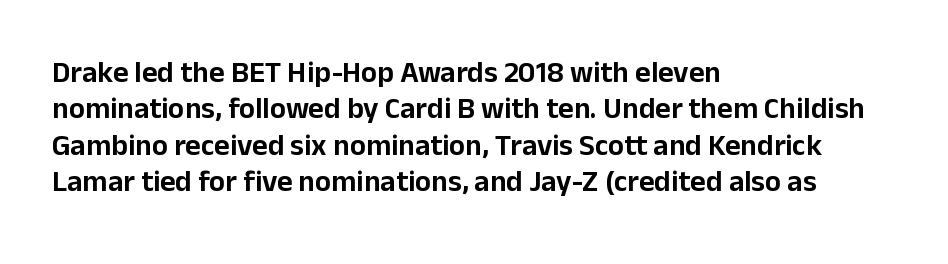
{"serif": "no", "italic": "no", "width": "normal", "stroke_contrast": "low", "x_height": "medium", "monospaced": "no", "underline": "no", "align": "left", "line_spacing_ratio": 1.21, "letter_spacing": "normal", "letter_spacing_em": 0.0, "glyph_px": 30}
